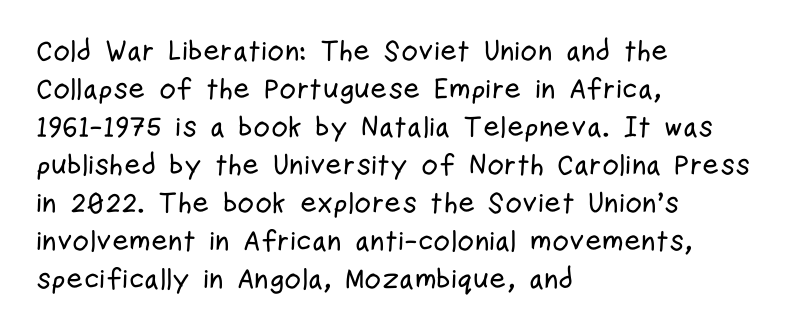
The image shows 29 px condensed sans-serif type, upright; set left-aligned, normal line spacing (1.31x), normal letter spacing, not underlined; low stroke contrast and a medium x-height.
